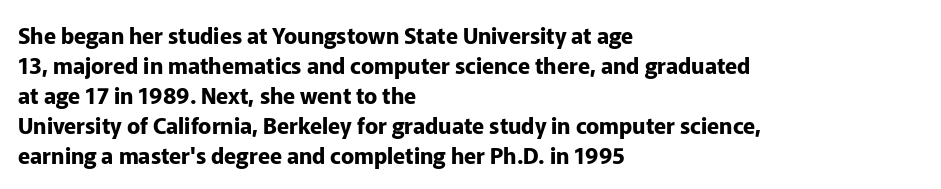
The image shows 22 px bold type, upright; set left-aligned, normal line spacing (1.36x), normal letter spacing, not underlined.
